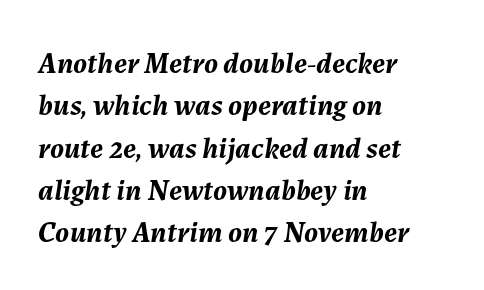
This sample is left-justified, so line endings fall wherever the words run out. Pretty heavy lettering here — definitely bold. Evenly set lines give the paragraph a standard silhouette. Emphasis-style slanted type is in use.
